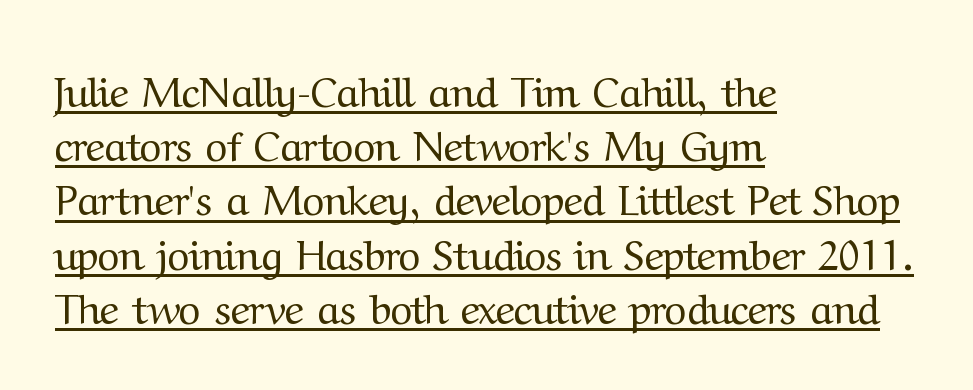
The image shows 42 px regular-weight serif type, upright; set left-aligned, normal line spacing (1.29x), normal letter spacing, underlined; medium stroke contrast and a medium x-height.
